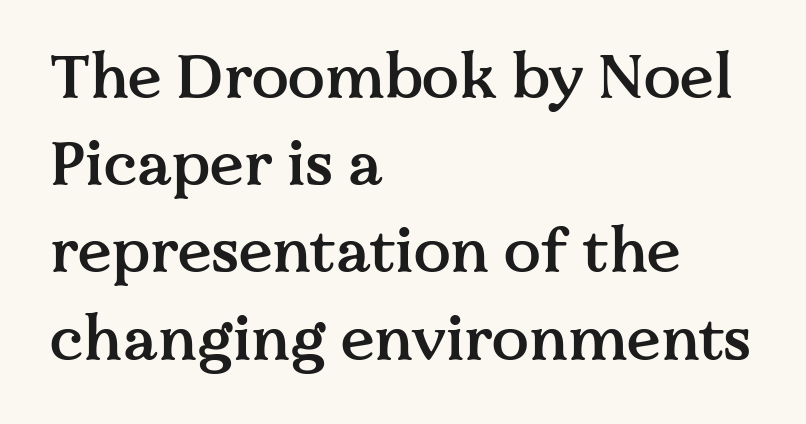
Q: Is the text bold? A: Semi-bold.
Q: Is the text italic (slanted)? A: No, it is upright.
Q: Is the typeface a serif or a sans-serif typeface? A: Serif.
Q: Is the text underlined? A: No.
Q: How is the paragraph aligned? A: Left-aligned.
Q: Is the spacing between letters normal or unusually wide? A: Normal.
Q: Is the spacing between lines tight, normal or loose? A: Normal.
Q: Width (condensed, normal, or wide)? A: Normal.
Q: Stroke contrast? A: Medium.
Q: x-height? A: Medium.
Q: Monospaced? A: No.
